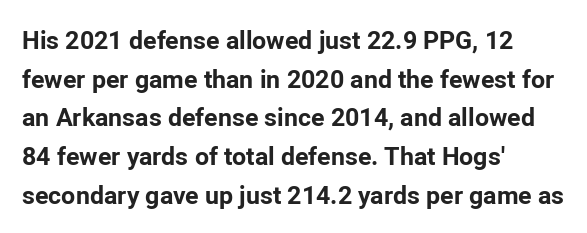
The image shows 25 px bold type, upright; set left-aligned, normal line spacing (1.55x), normal letter spacing, not underlined.
